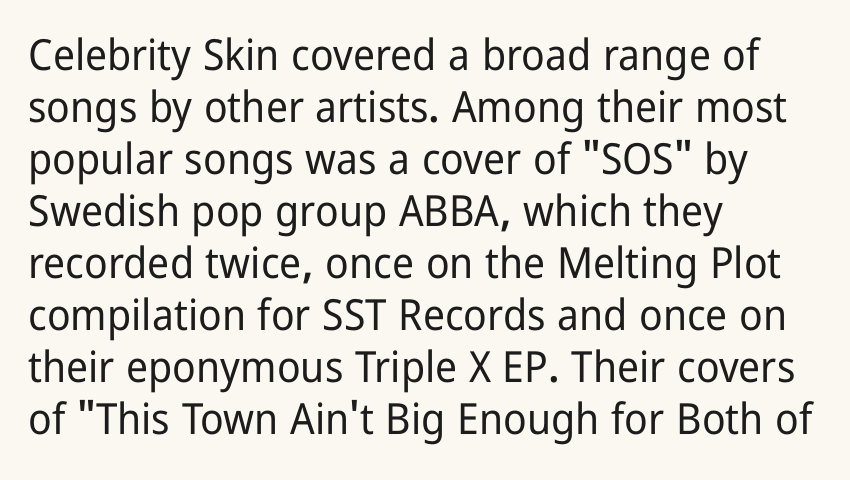
The image shows 43 px condensed sans-serif type, upright; set left-aligned, line spacing 1.21x, normal letter spacing, not underlined; low stroke contrast and a medium x-height.
